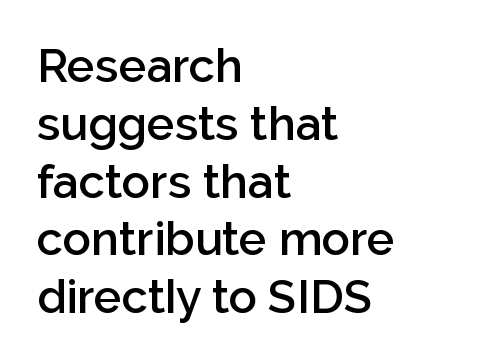
The image shows 47 px semibold sans-serif type, upright; set left-aligned, line spacing 1.23x, normal letter spacing, not underlined; low stroke contrast and a medium x-height.
